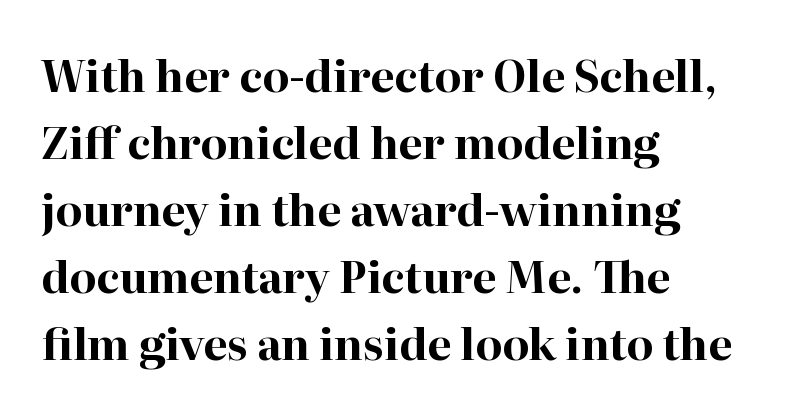
{"serif": "yes", "italic": "no", "bold": "yes", "weight": "bold", "width": "normal", "stroke_contrast": "high", "x_height": "medium", "monospaced": "no", "underline": "no", "align": "left", "line_spacing": "normal", "line_spacing_ratio": 1.56, "letter_spacing": "normal", "letter_spacing_em": 0.0, "glyph_px": 43}
